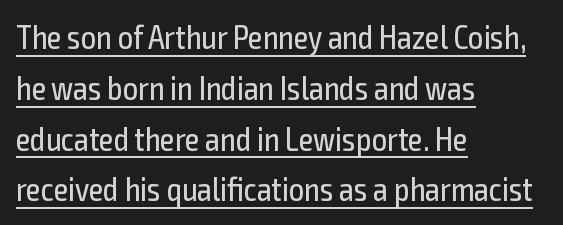
{"serif": "no", "italic": "no", "bold": "no", "weight": "regular", "width": "condensed", "x_height": "medium", "monospaced": "no", "underline": "yes", "align": "left", "line_spacing": "normal", "line_spacing_ratio": 1.54, "letter_spacing": "normal", "letter_spacing_em": 0.0, "glyph_px": 33}
